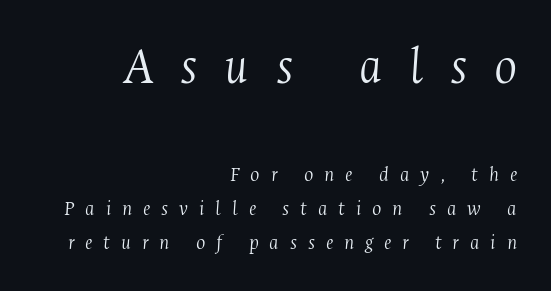
{"serif": "yes", "italic": "yes", "lean": "right", "slant_degrees": 4, "bold": "no", "weight": "light", "width": "condensed", "stroke_contrast": "medium", "x_height": "medium", "monospaced": "no", "underline": "no", "align": "right", "line_spacing": "normal", "line_spacing_ratio": 1.55, "letter_spacing": "wide", "letter_spacing_em": 0.49, "larger_block": "first", "size_ratio": 2.45, "glyph_px": 54}
